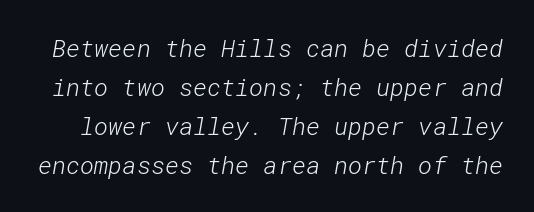
The typeface has the unassuming heft of standard copy or less. Students, note that the glyphs here touch the page at normal intervals. Regarding leading, the lines here are spaced in the standard way. Only glyphs here, with clear space below each row.
